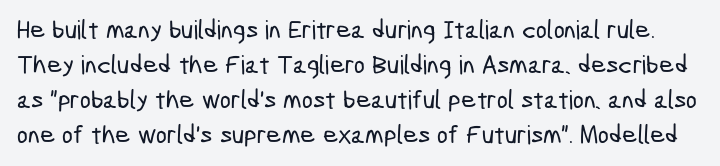
{"underline": "no", "line_spacing": "normal", "line_spacing_ratio": 1.34, "letter_spacing": "normal", "letter_spacing_em": 0.0, "glyph_px": 26}
